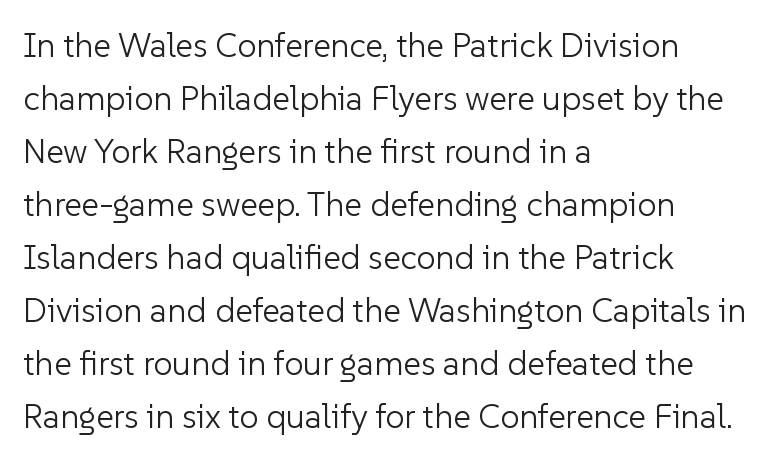
The image shows 34 px light sans-serif type, upright; set left-aligned, normal line spacing (1.56x), normal letter spacing, not underlined; low stroke contrast and a medium x-height.
